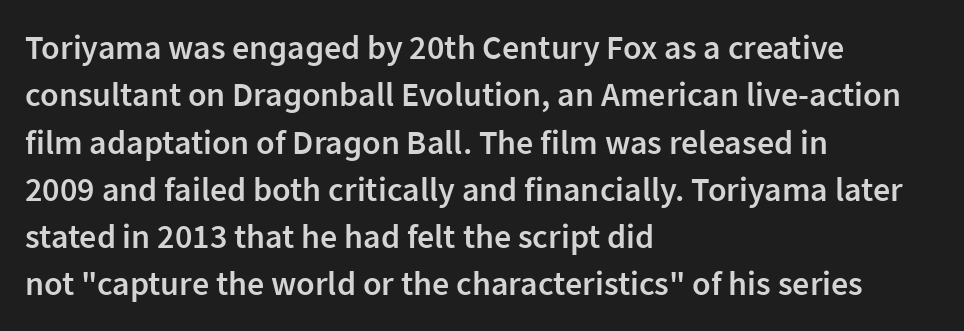
{"serif": "no", "italic": "no", "bold": "semi", "weight": "semibold", "width": "normal", "stroke_contrast": "low", "x_height": "medium", "monospaced": "no", "underline": "no", "align": "left", "line_spacing": "normal", "line_spacing_ratio": 1.39, "letter_spacing": "normal", "letter_spacing_em": 0.0, "glyph_px": 34}
